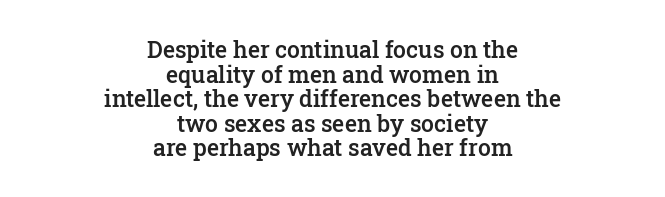
Q: Is the text bold? A: Semi-bold.
Q: Is the text italic (slanted)? A: No, it is upright.
Q: Is the text underlined? A: No.
Q: How is the paragraph aligned? A: Centered.
Q: Is the spacing between letters normal or unusually wide? A: Normal.
Q: Is the spacing between lines tight, normal or loose? A: Tight.
